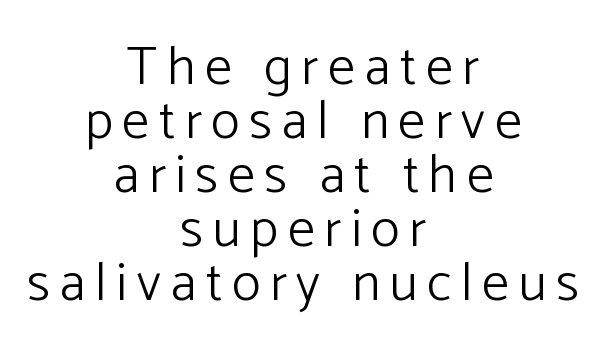
Leading is clearly below the norm, producing a dense column. The typography opts for an upright posture over an oblique one. Leftover space on each line is divided equally before and after the words. Underline: absent. Letterform terminals end flat and unadorned throughout the passage. Note the varied advance widths — an 'i' is clearly narrower than an 'm'.
